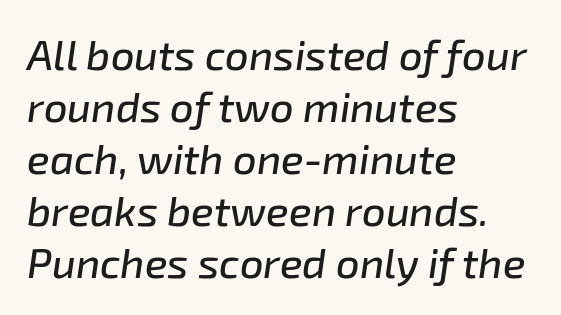
The image shows 42 px text type, italic (leaning right); set left-aligned, line spacing 1.24x, normal letter spacing, not underlined; low stroke contrast and a medium x-height.
